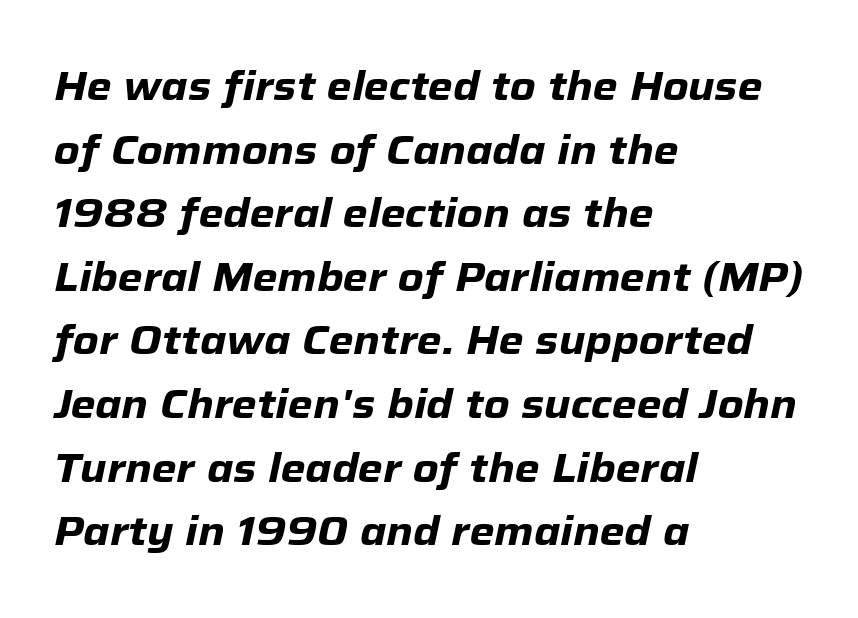
The image shows 40 px heavy type, italic (leaning right); set left-aligned, normal line spacing (1.59x), normal letter spacing, not underlined; low stroke contrast and a medium x-height.
